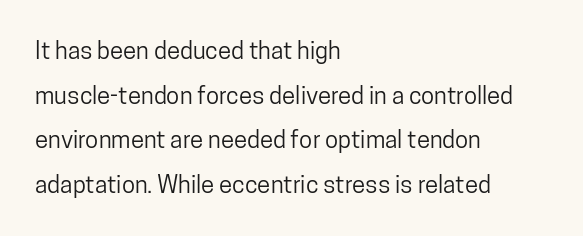
Q: Is the text italic (slanted)? A: No, it is upright.
Q: Is the text underlined? A: No.
Q: How is the paragraph aligned? A: Left-aligned.
Q: Is the spacing between letters normal or unusually wide? A: Normal.
